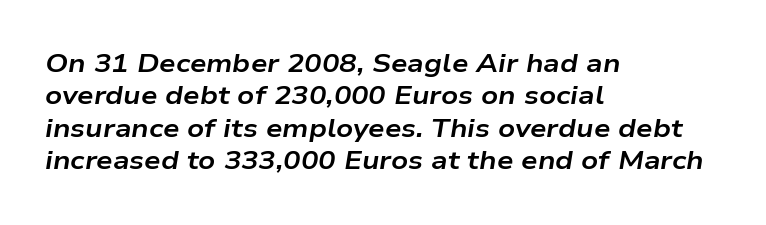
The font's italic variant was chosen for this text. You could call the tracking neutral — neither tight nor loose. The sample has been set heavy, in full bold. Reading down the block, your eye returns to a fixed left position each line. Interline gaps are of average width in this sample. The foot of each line stays bare and open.
